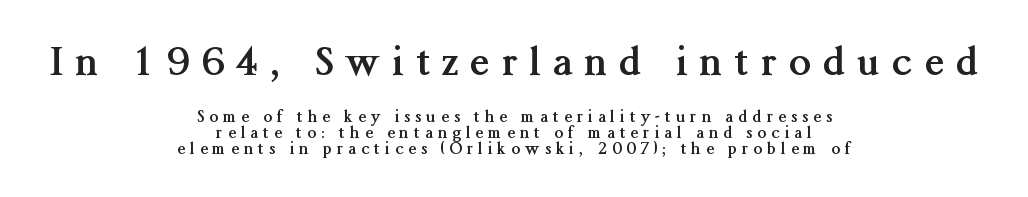
The image shows 39 px semibold serif type, upright; set centered, tight line spacing (0.98x), unusually wide letter spacing (+0.32 em), not underlined; the first (top) block is 2.44x larger; medium stroke contrast and a medium x-height.
